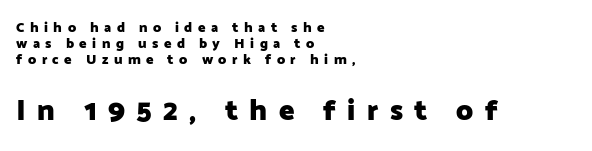
Q: Is the text bold? A: Yes.
Q: Is the text italic (slanted)? A: No, it is upright.
Q: Is the typeface a serif or a sans-serif typeface? A: Sans-serif.
Q: Is the text underlined? A: No.
Q: How is the paragraph aligned? A: Left-aligned.
Q: Is the spacing between letters normal or unusually wide? A: Unusually wide.
Q: Which block of text is set in a larger size, the first (top) or the second (bottom)? A: The second (bottom) one.
Q: Width (condensed, normal, or wide)? A: Normal.
Q: Stroke contrast? A: Low.
Q: x-height? A: Medium.
Q: Monospaced? A: No.
